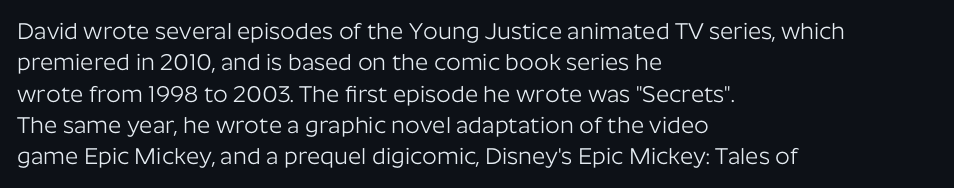
One glance says typical: line gaps are just what's usual. What stands out about the letter spacing? Nothing — it is the standard amount. This reads as an unemphasized weight, regular at the heaviest. The text block is weighted toward the left margin, trailing off unevenly rightward. Descender tails drop into unmarked territory. The specimen reads as upright at a glance.
